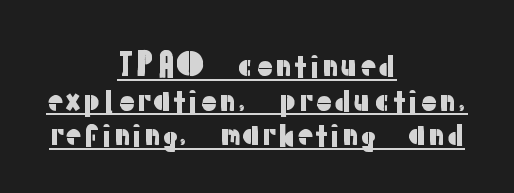
Q: Is the text italic (slanted)? A: No, it is upright.
Q: Is the typeface a serif or a sans-serif typeface? A: Sans-serif.
Q: Is the text underlined? A: Yes.
Q: How is the paragraph aligned? A: Centered.
Q: Is the spacing between letters normal or unusually wide? A: Normal.
Q: Is the spacing between lines tight, normal or loose? A: Tight.
Q: Width (condensed, normal, or wide)? A: Normal.
Q: Stroke contrast? A: Low.
Q: x-height? A: Medium.
Q: Monospaced? A: No.
